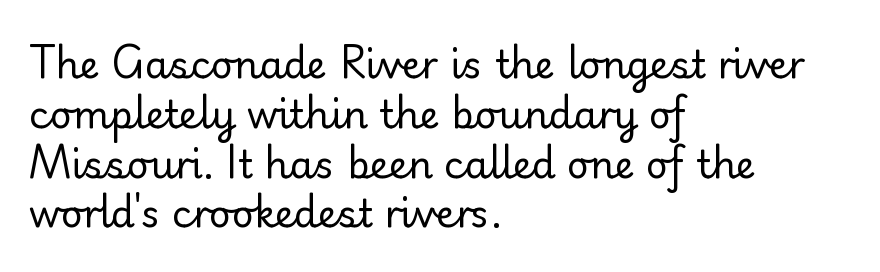
Q: Is the text bold? A: No.
Q: Is the text italic (slanted)? A: No, it is upright.
Q: Is the typeface a serif or a sans-serif typeface? A: Sans-serif.
Q: Is the text underlined? A: No.
Q: How is the paragraph aligned? A: Left-aligned.
Q: Is the spacing between letters normal or unusually wide? A: Normal.
Q: Is the spacing between lines tight, normal or loose? A: Normal.
Q: Width (condensed, normal, or wide)? A: Normal.
Q: Stroke contrast? A: Low.
Q: x-height? A: Small.
Q: Monospaced? A: No.
